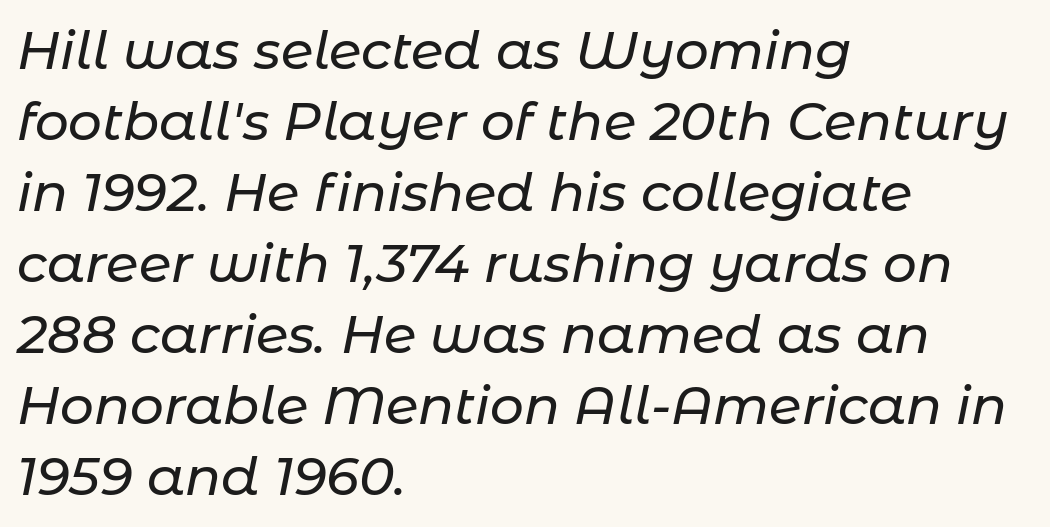
A typesetter would call this zero additional tracking. No word sits above an underline. Spacing verdict: proportional, widths tailored to each character. Reading down the block, your eye returns to a fixed left position each line.
